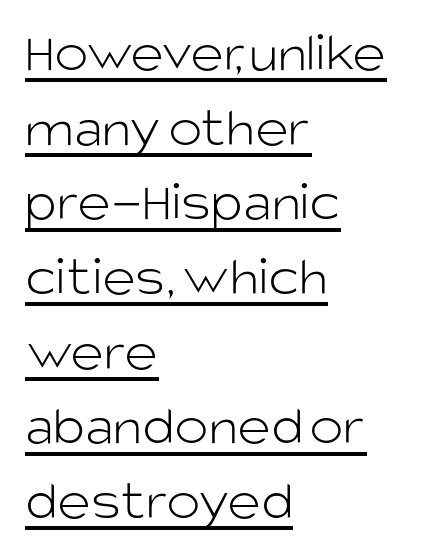
Q: Is the text bold? A: No.
Q: Is the text italic (slanted)? A: No, it is upright.
Q: Is the typeface a serif or a sans-serif typeface? A: Sans-serif.
Q: Is the text underlined? A: Yes.
Q: How is the paragraph aligned? A: Left-aligned.
Q: Is the spacing between letters normal or unusually wide? A: Normal.
Q: Is the spacing between lines tight, normal or loose? A: Normal.
Q: Width (condensed, normal, or wide)? A: Normal.
Q: Stroke contrast? A: Low.
Q: x-height? A: Large.
Q: Monospaced? A: No.
